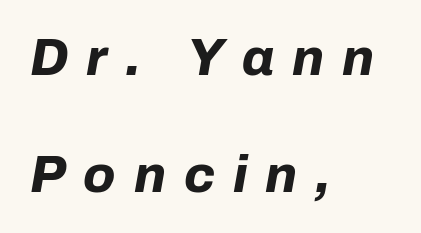
The image shows 51 px bold type, italic (leaning right); set left-aligned, loose line spacing (2.29x), unusually wide letter spacing (+0.35 em), not underlined; low stroke contrast and a medium x-height.
